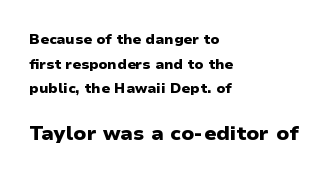
Is the letter spacing exaggerated? No — it looks like the ordinary default. A full-strength bold gives these letters their thick strokes. The passage shown begins with its smaller block and ends with its larger one. A clean baseline with only descenders dipping below it. Teacher's note: observe the even left margin — that is flush-left alignment. You can tell it's not italic because the verticals are truly vertical.
